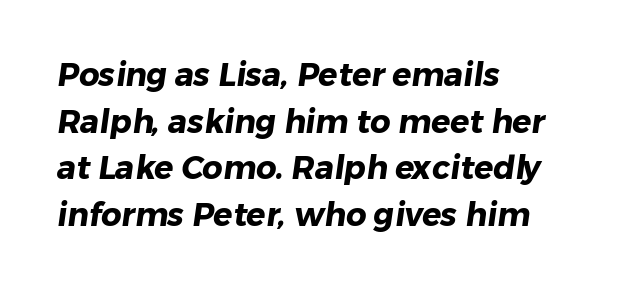
Here the designer chose a conventional face with non-uniform glyph widths. Nope, no serifs anywhere on these letters. The letters sit at their default tracking, neither squeezed nor spread. Vertically, the passage feels balanced, rows spaced as you'd expect. The rag falls on the right side of this text block. The characters look thick and weighty, a clear bold.
